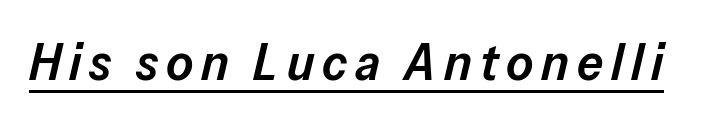
The image shows 52 px semibold type, italic (leaning right); set underlined; low stroke contrast and a medium x-height.
